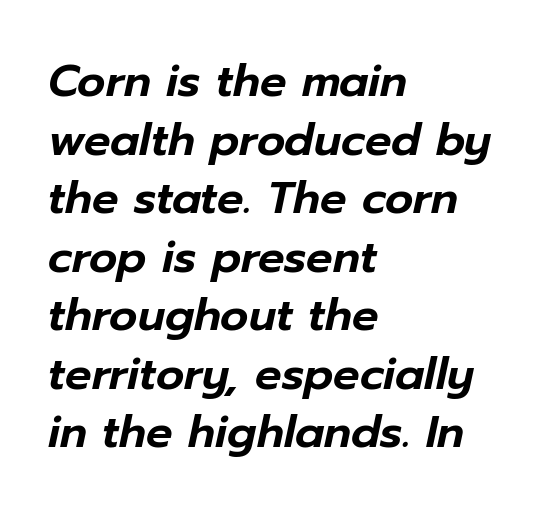
The image shows 44 px text type, italic (leaning right); set left-aligned, normal line spacing (1.33x), normal letter spacing, not underlined; low stroke contrast and a medium x-height.
